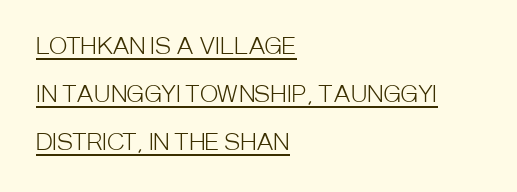
Q: Is the text bold? A: No.
Q: Is the text italic (slanted)? A: No, it is upright.
Q: Is the text underlined? A: Yes.
Q: How is the paragraph aligned? A: Left-aligned.
Q: Is the spacing between letters normal or unusually wide? A: Normal.
Q: Is the spacing between lines tight, normal or loose? A: Loose.
